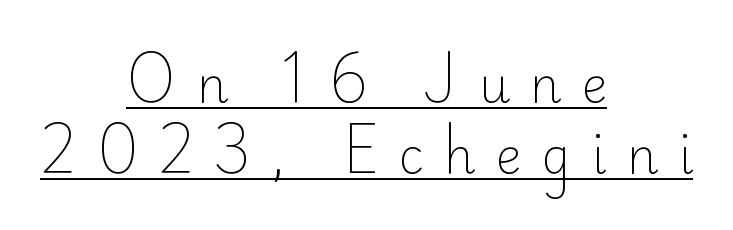
Students, observe the line beneath the letters — that is underlining. The characters display no serif detailing; their extremities are plain. You could not count columns in this text — the font is proportionally spaced. Inter-character spacing is expanded well beyond the font's built-in metrics. Counters stay open thanks to moderate or lighter strokes.
